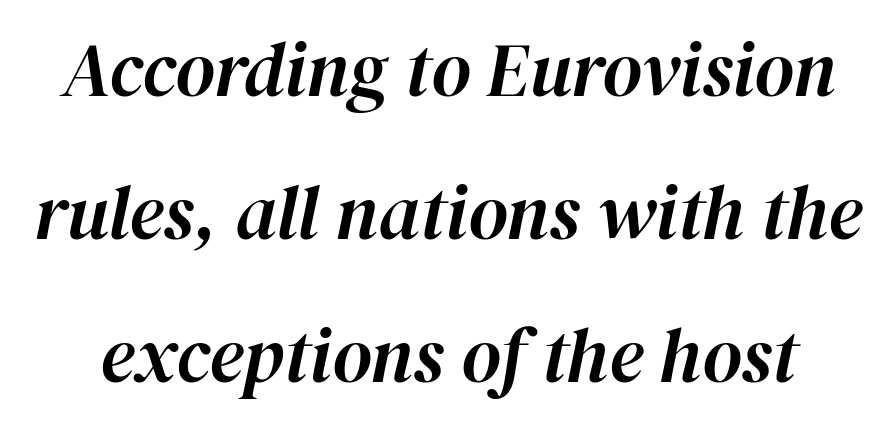
Would a proofreader flag this as italicized? Yes. The tracking reads as untouched default to a designer's eye. The space directly below the letters is spotless. Proportional: the letters do not fall into vertical columns.
